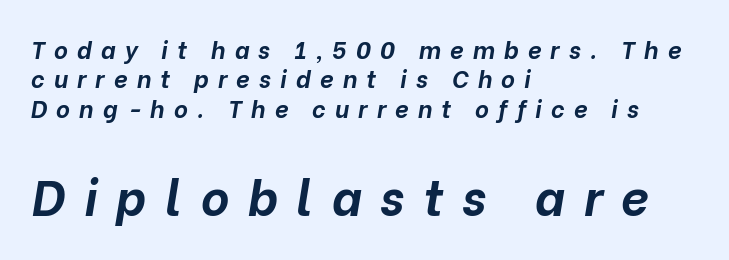
The image shows 49 px bold type, italic (leaning right); set left-aligned, line spacing 1.22x, unusually wide letter spacing (+0.38 em), not underlined; the second (bottom) block is 2.04x larger; low stroke contrast and a medium x-height.
